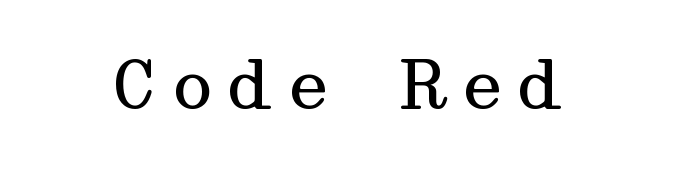
Q: Is the text bold? A: No.
Q: Is the text italic (slanted)? A: No, it is upright.
Q: Is the typeface a serif or a sans-serif typeface? A: Serif.
Q: Is the text underlined? A: No.
Q: Width (condensed, normal, or wide)? A: Wide.
Q: Stroke contrast? A: Medium.
Q: x-height? A: Medium.
